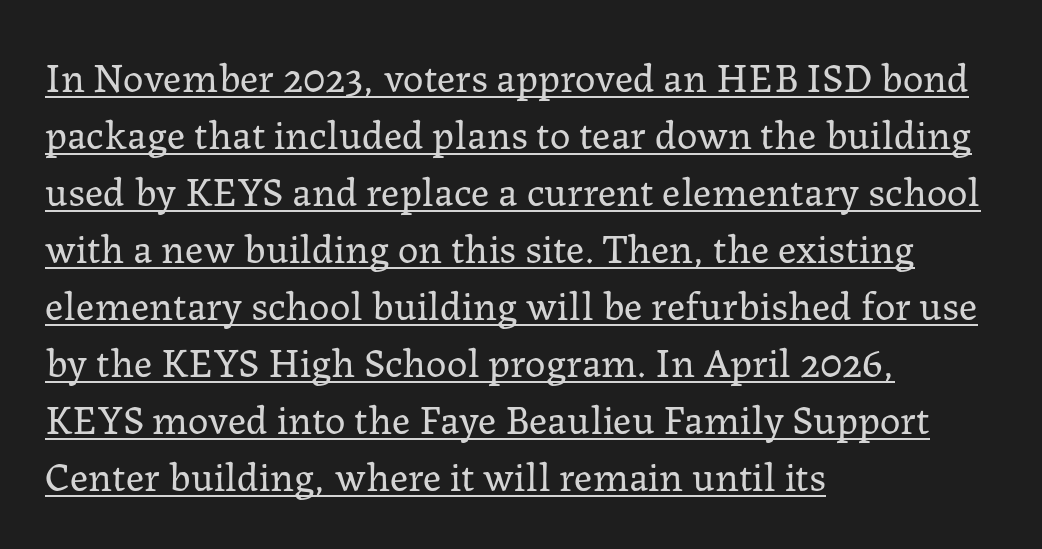
The image shows 41 px regular-weight serif type, upright; set left-aligned, normal line spacing (1.39x), normal letter spacing, underlined; low stroke contrast and a medium x-height.
